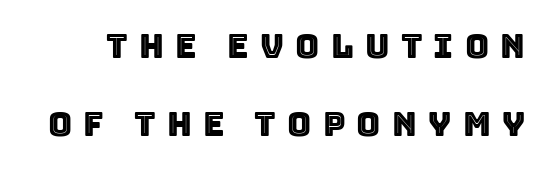
The lettering stays uniformly vertical, giving the passage a roman look. Here the glyphs are tracked loosely, breaking word shapes into spaced letters. The passage shown is not underscored anywhere. How would I describe the line gaps? Wide and relaxed. Is this a fixed-width face? No — the glyphs have proportional, varying widths.
